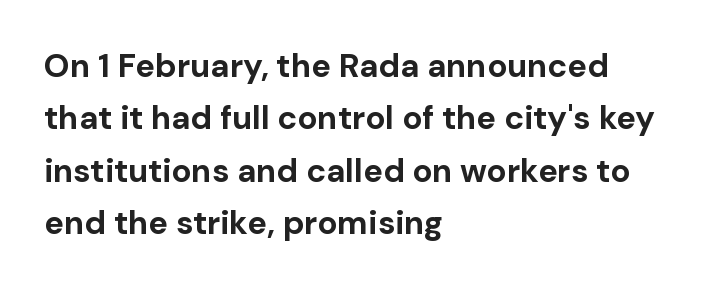
The image shows 33 px bold sans-serif type, upright; set left-aligned, normal line spacing (1.59x), normal letter spacing, not underlined; low stroke contrast and a medium x-height.
